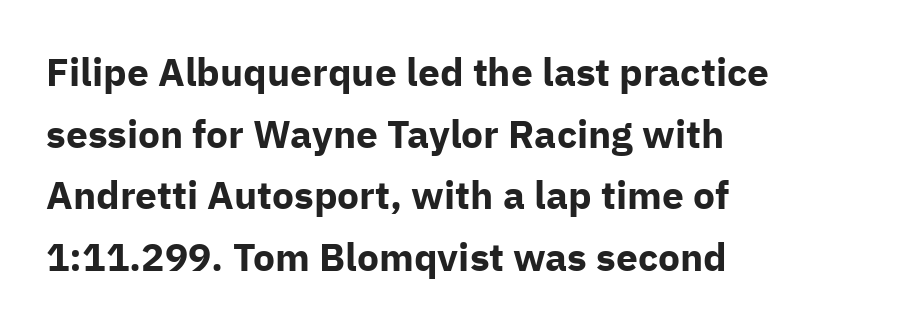
The image shows 39 px bold sans-serif type, upright; set left-aligned, normal line spacing (1.58x), normal letter spacing, not underlined; low stroke contrast and a medium x-height.
